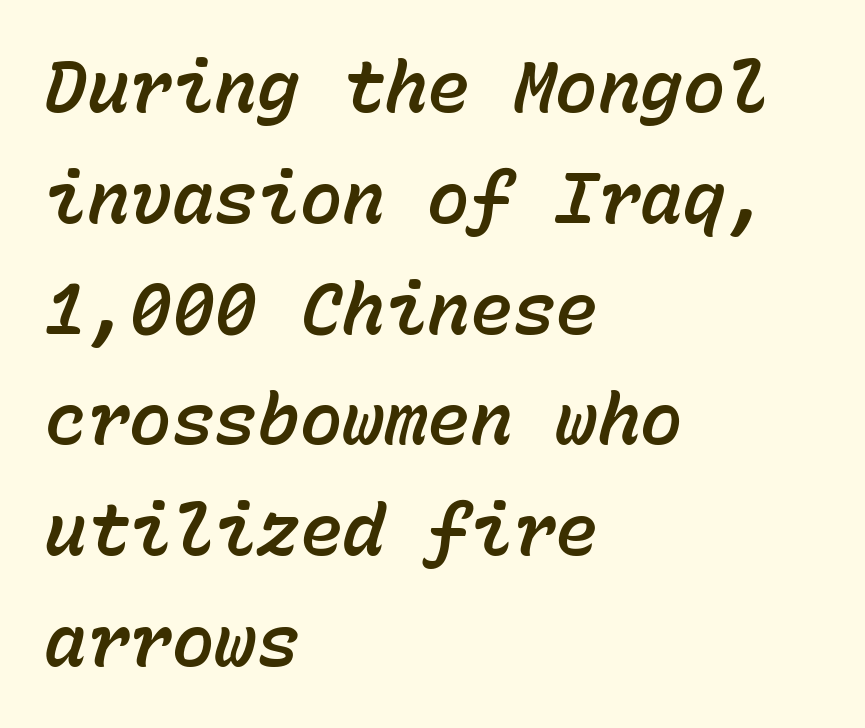
Q: Is the text italic (slanted)? A: Yes, it leans right by about 15 degrees.
Q: Is the text underlined? A: No.
Q: How is the paragraph aligned? A: Left-aligned.
Q: Is the spacing between letters normal or unusually wide? A: Normal.
Q: Is the spacing between lines tight, normal or loose? A: Normal.
Q: Width (condensed, normal, or wide)? A: Normal.
Q: Stroke contrast? A: Low.
Q: x-height? A: Medium.
Q: Monospaced? A: Yes.
